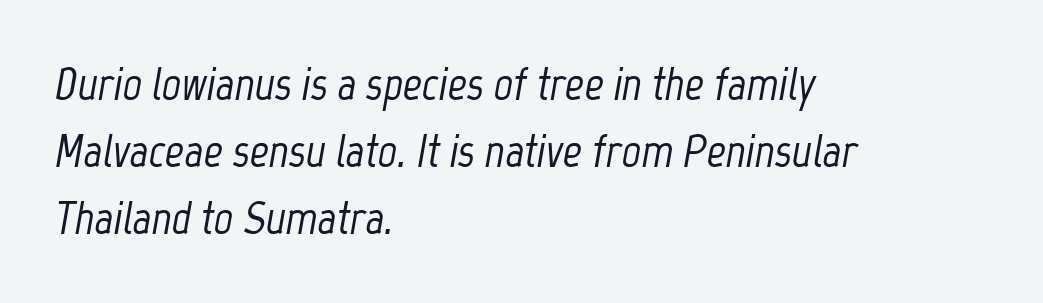
Q: Is the text italic (slanted)? A: Yes, it leans right by about 12 degrees.
Q: Is the text underlined? A: No.
Q: How is the paragraph aligned? A: Left-aligned.
Q: Is the spacing between letters normal or unusually wide? A: Normal.
Q: Is the spacing between lines tight, normal or loose? A: Normal.
Q: Width (condensed, normal, or wide)? A: Condensed.
Q: Stroke contrast? A: Low.
Q: x-height? A: Medium.
Q: Monospaced? A: No.
